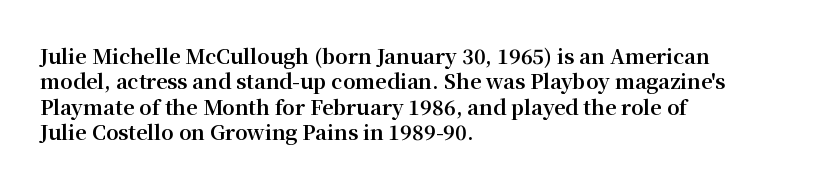
The image shows 20 px bold type, upright; set left-aligned, normal line spacing (1.27x), normal letter spacing, not underlined.
